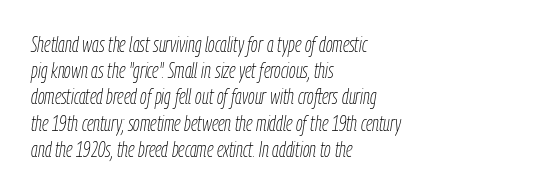
A typesetter would call this zero additional tracking. The line-height multiplier appears to be the usual default. Glance below the letters and you will spot only blank space. The ragged edge is on the right, which tells us the setting is flush left.
